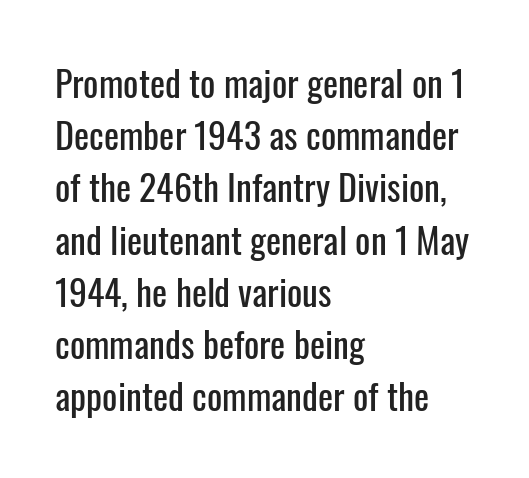
You could not count columns in this text — the font is proportionally spaced. Look at the tracking — it's just the regular setting, nothing added. The text was rendered using a sans face with plain stroke endings. Plain, unruled lines of type. Posture: upright roman. Does the copy run flush right? No — it runs flush left.
